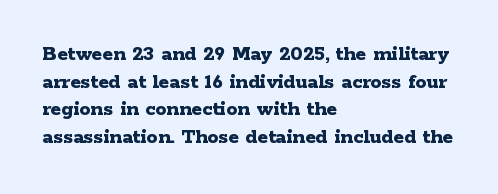
{"italic": "no", "bold": "yes", "underline": "no", "align": "left", "line_spacing": "normal", "line_spacing_ratio": 1.26, "letter_spacing": "normal", "letter_spacing_em": 0.0, "glyph_px": 22}
